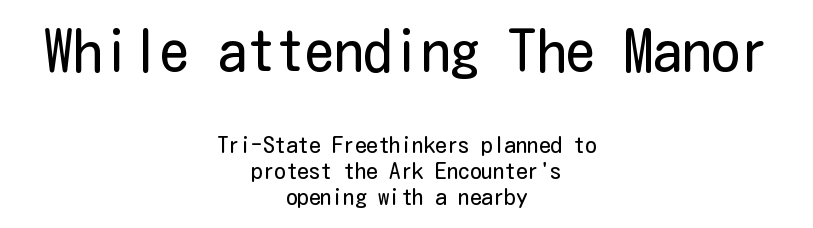
Q: Is the text bold? A: No.
Q: Is the text italic (slanted)? A: No, it is upright.
Q: Is the typeface a serif or a sans-serif typeface? A: Sans-serif.
Q: Is the text underlined? A: No.
Q: How is the paragraph aligned? A: Centered.
Q: Is the spacing between letters normal or unusually wide? A: Normal.
Q: Is the spacing between lines tight, normal or loose? A: Tight.
Q: Which block of text is set in a larger size, the first (top) or the second (bottom)? A: The first (top) one.
Q: Width (condensed, normal, or wide)? A: Condensed.
Q: Stroke contrast? A: Low.
Q: x-height? A: Medium.
